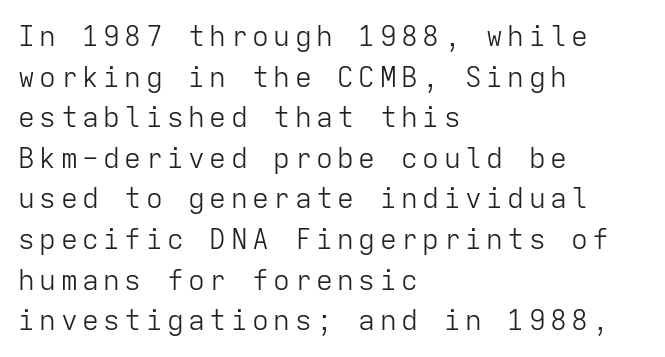
The image shows 28 px light sans-serif type, upright, monospaced; set left-aligned, normal line spacing (1.45x), not underlined; low stroke contrast and a medium x-height.
